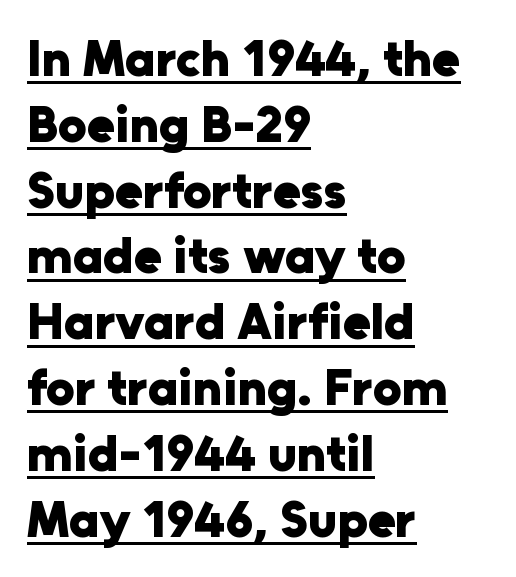
{"serif": "no", "italic": "no", "bold": "yes", "weight": "heavy", "width": "normal", "stroke_contrast": "low", "x_height": "medium", "monospaced": "no", "underline": "yes", "align": "left", "line_spacing": "normal", "line_spacing_ratio": 1.29, "letter_spacing": "normal", "letter_spacing_em": 0.0, "glyph_px": 51}
